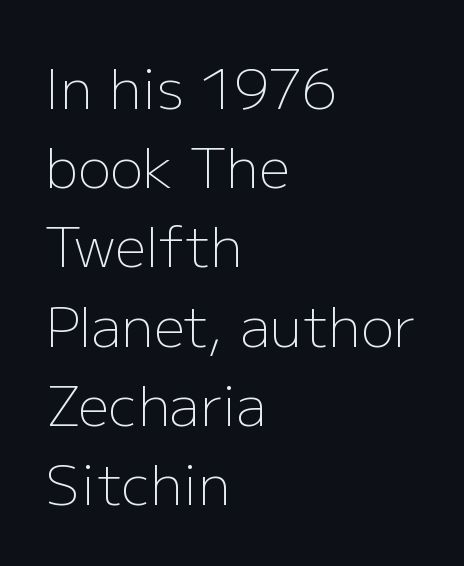
Q: Is the text bold? A: No.
Q: Is the text italic (slanted)? A: No, it is upright.
Q: Is the typeface a serif or a sans-serif typeface? A: Sans-serif.
Q: Is the text underlined? A: No.
Q: How is the paragraph aligned? A: Left-aligned.
Q: Is the spacing between letters normal or unusually wide? A: Normal.
Q: Is the spacing between lines tight, normal or loose? A: Normal.
Q: Width (condensed, normal, or wide)? A: Normal.
Q: Stroke contrast? A: Low.
Q: x-height? A: Medium.
Q: Monospaced? A: No.
